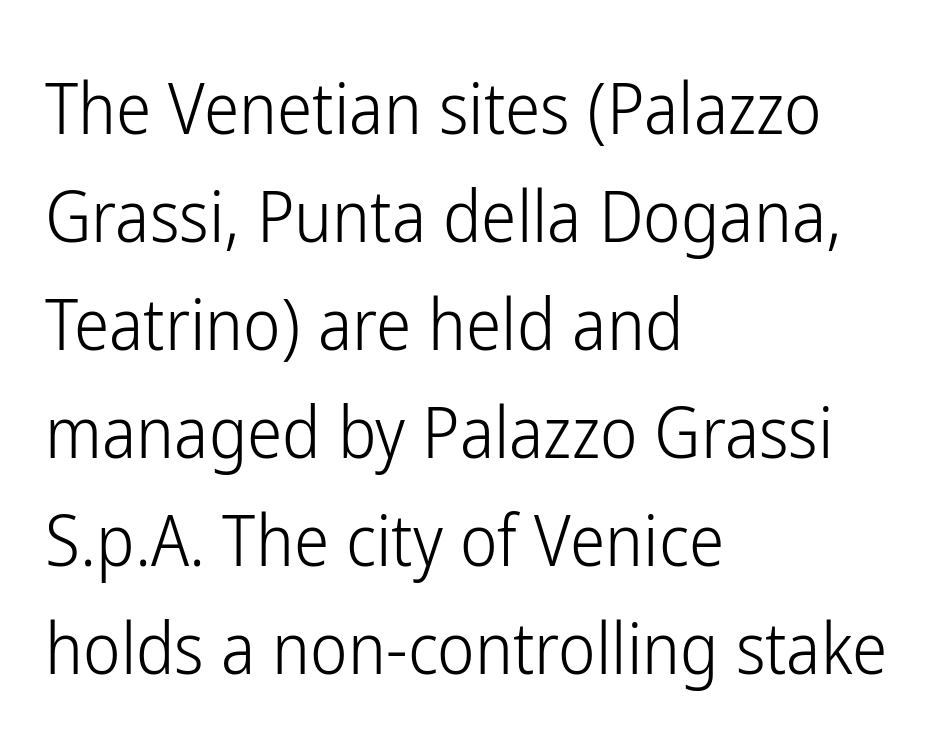
Observe the absence of serifs on each vertical stroke in this sample. These lines are rendered in a variable-pitch font. This rendering leaves character spacing at its baseline value. The letters stand upright; this is a roman face. The block of text has a typical density, with ordinary space between rows.
